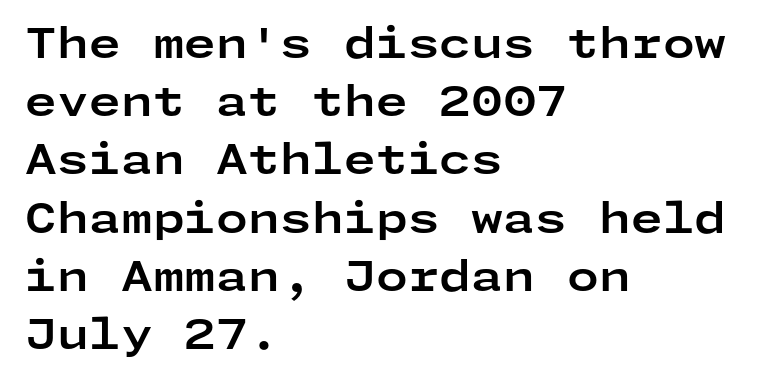
Q: Is the text bold? A: Yes.
Q: Is the text italic (slanted)? A: No, it is upright.
Q: Is the typeface a serif or a sans-serif typeface? A: Sans-serif.
Q: Is the text underlined? A: No.
Q: How is the paragraph aligned? A: Left-aligned.
Q: Is the spacing between letters normal or unusually wide? A: Normal.
Q: Is the spacing between lines tight, normal or loose? A: Normal.
Q: Width (condensed, normal, or wide)? A: Wide.
Q: Stroke contrast? A: Low.
Q: x-height? A: Medium.
